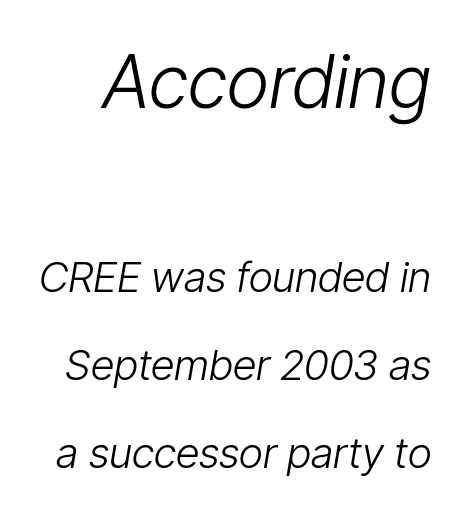
Q: Is the text bold? A: No.
Q: Is the text italic (slanted)? A: Yes, it leans right by about 9 degrees.
Q: Is the text underlined? A: No.
Q: Is the spacing between letters normal or unusually wide? A: Normal.
Q: Is the spacing between lines tight, normal or loose? A: Loose.
Q: Which block of text is set in a larger size, the first (top) or the second (bottom)? A: The first (top) one.
Q: Width (condensed, normal, or wide)? A: Condensed.
Q: Stroke contrast? A: Low.
Q: x-height? A: Medium.
Q: Monospaced? A: No.
